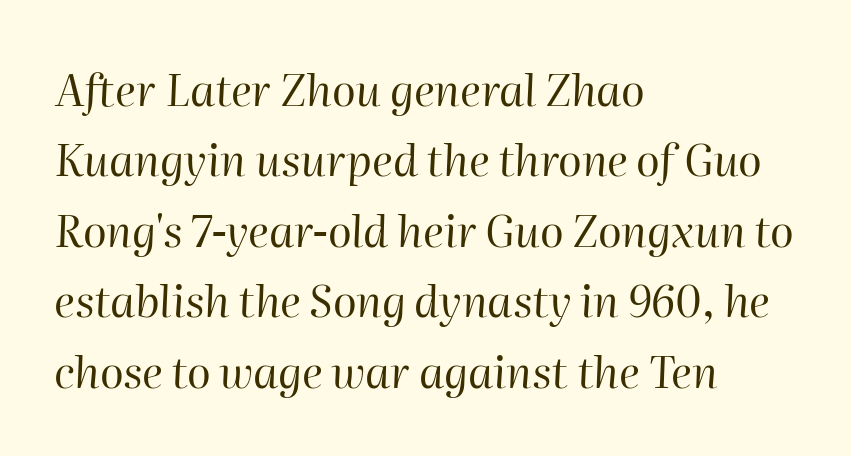
The image shows 44 px regular-weight type, italic (leaning right); set left-aligned, normal line spacing (1.6x), normal letter spacing, not underlined; high stroke contrast and a medium x-height.
